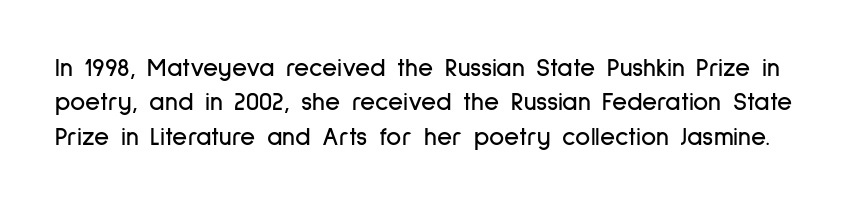
Does extra space separate the letters? No, they use regular spacing. The baseline area is clear. The font's upright variant was chosen for this text. What's the leading like? Ordinary, nothing unusual.
